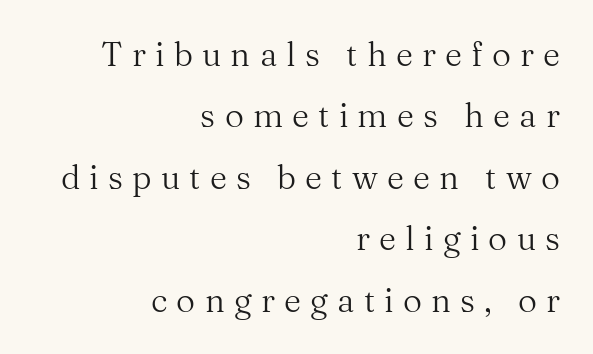
Q: Is the text bold? A: No.
Q: Is the text italic (slanted)? A: No, it is upright.
Q: Is the typeface a serif or a sans-serif typeface? A: Serif.
Q: Is the text underlined? A: No.
Q: How is the paragraph aligned? A: Right-aligned.
Q: Is the spacing between letters normal or unusually wide? A: Unusually wide.
Q: Width (condensed, normal, or wide)? A: Normal.
Q: Stroke contrast? A: Medium.
Q: x-height? A: Medium.
Q: Monospaced? A: No.
